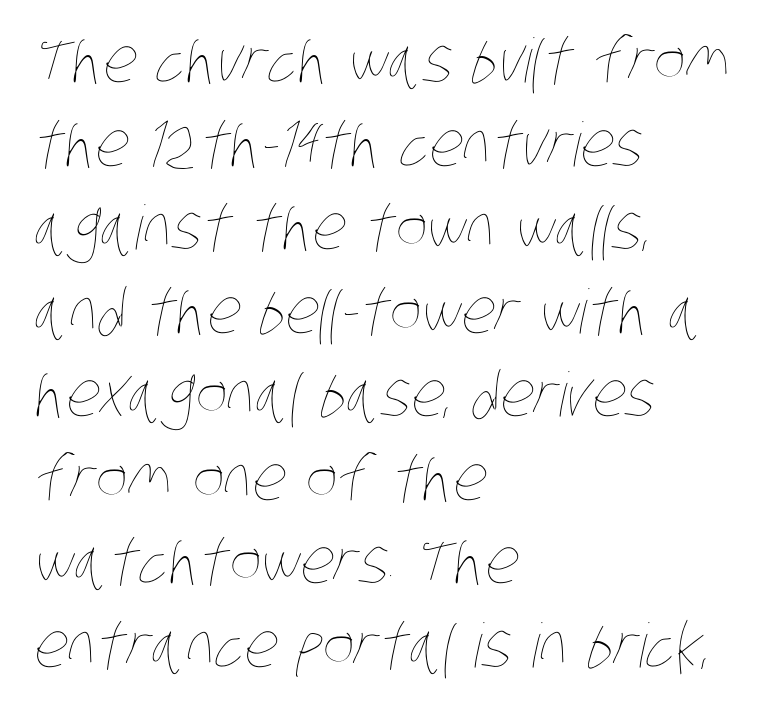
{"bold": "no", "weight": "thin", "width": "condensed", "stroke_contrast": "low", "x_height": "large", "monospaced": "no", "underline": "no", "align": "left", "line_spacing": "normal", "line_spacing_ratio": 1.37, "letter_spacing": "normal", "letter_spacing_em": 0.0, "glyph_px": 61}
